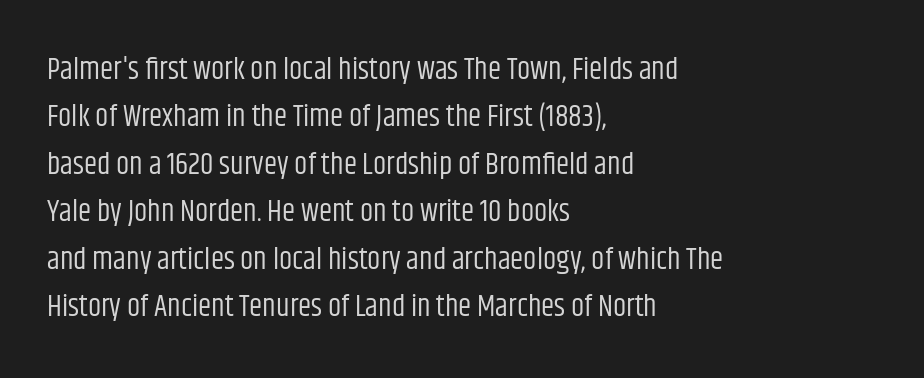
{"serif": "no", "italic": "no", "bold": "no", "weight": "regular", "width": "condensed", "stroke_contrast": "low", "x_height": "large", "monospaced": "no", "underline": "no", "align": "left", "line_spacing": "normal", "line_spacing_ratio": 1.58, "letter_spacing": "normal", "letter_spacing_em": 0.0, "glyph_px": 30}
